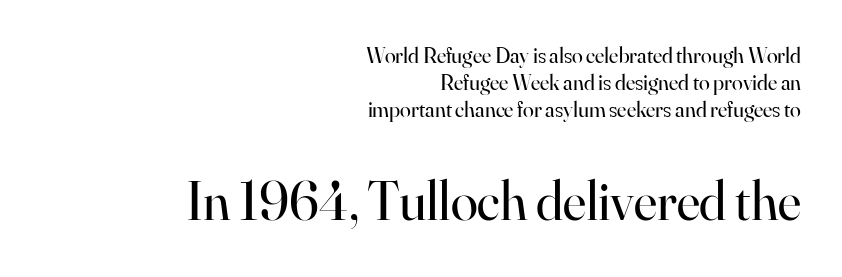
Nobody drew a line under any word here. Varying glyph widths throughout — classic text-font behaviour. The rendering enlarges the type as you move from the upper chunk to the lower. The characters display serif detailing at their extremities.
